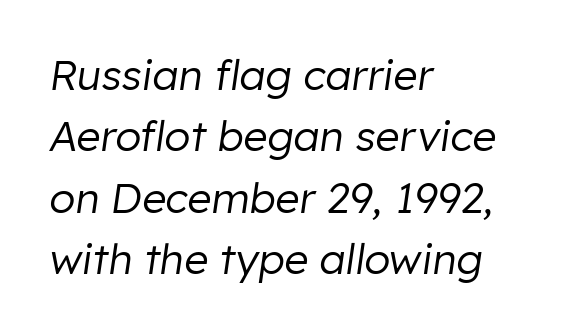
Q: Is the text bold? A: No.
Q: Is the text italic (slanted)? A: Yes, it leans right by about 8 degrees.
Q: Is the text underlined? A: No.
Q: How is the paragraph aligned? A: Left-aligned.
Q: Is the spacing between letters normal or unusually wide? A: Normal.
Q: Is the spacing between lines tight, normal or loose? A: Normal.
Q: Width (condensed, normal, or wide)? A: Normal.
Q: Stroke contrast? A: Low.
Q: x-height? A: Medium.
Q: Monospaced? A: No.
